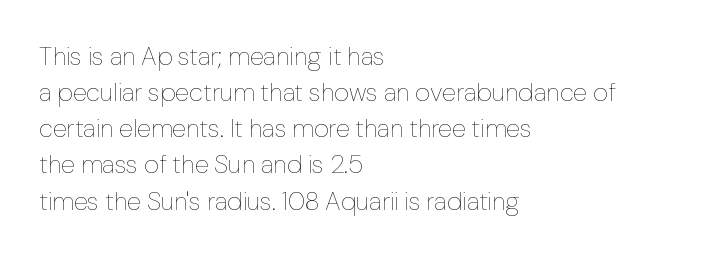
The image shows 26 px text type, upright; set left-aligned, normal line spacing (1.39x), normal letter spacing, not underlined.
